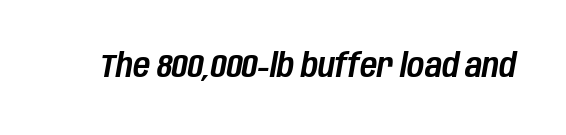
{"italic": "yes", "lean": "right", "slant_degrees": 10, "width": "condensed", "stroke_contrast": "low", "x_height": "large", "monospaced": "no", "underline": "no", "letter_spacing": "normal", "letter_spacing_em": 0.0, "glyph_px": 33}
